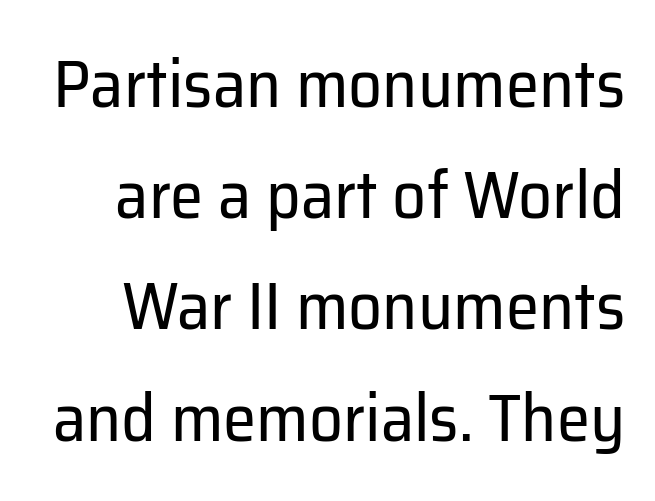
Just letters on the line, the space beneath them empty. Letterform terminals end flat and unadorned throughout the passage. No letter is thick-stroked: the sample isn't bold. The rendering keeps characters at their native spacing. Quick note: not italic, upright. Do the characters align in a grid? No, the font is proportional.
